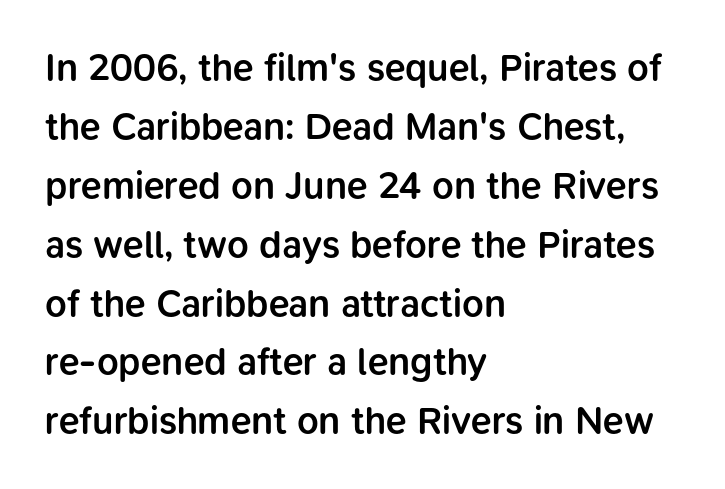
{"serif": "no", "italic": "no", "bold": "semi", "weight": "semibold", "width": "normal", "stroke_contrast": "low", "x_height": "medium", "monospaced": "no", "underline": "no", "align": "left", "line_spacing": "normal", "line_spacing_ratio": 1.55, "letter_spacing": "normal", "letter_spacing_em": 0.0, "glyph_px": 38}
